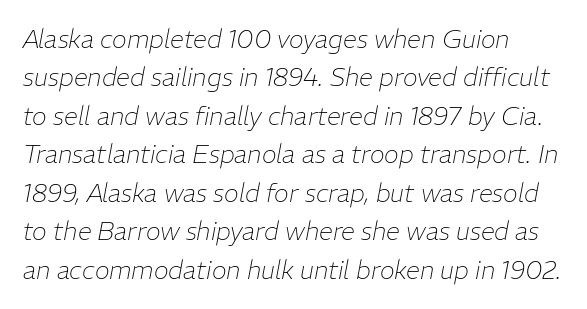
The image shows 25 px text type, italic (leaning right); set left-aligned, normal line spacing (1.54x), normal letter spacing, not underlined.
